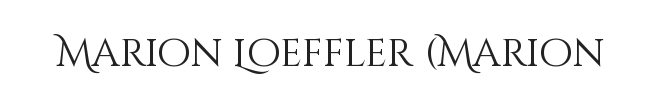
The image shows 39 px light type, upright; set normal letter spacing, not underlined; medium stroke contrast and a large x-height.
